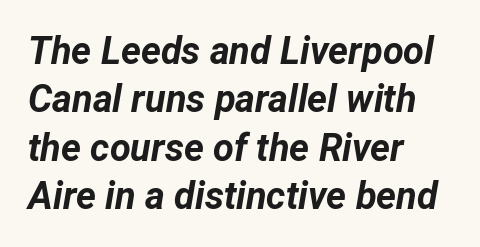
{"italic": "yes", "lean": "right", "slant_degrees": 12, "bold": "yes", "weight": "bold", "width": "normal", "stroke_contrast": "low", "x_height": "medium", "monospaced": "no", "underline": "no", "align": "left", "line_spacing": "normal", "line_spacing_ratio": 1.27, "letter_spacing": "normal", "letter_spacing_em": 0.0, "glyph_px": 38}
